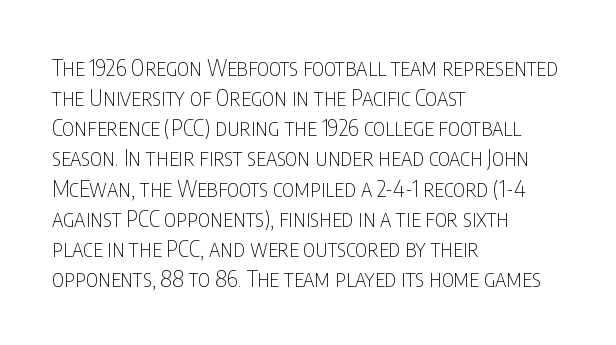
{"italic": "no", "bold": "no", "underline": "no", "align": "left", "line_spacing": "normal", "line_spacing_ratio": 1.31, "letter_spacing": "normal", "letter_spacing_em": 0.0, "glyph_px": 23}
